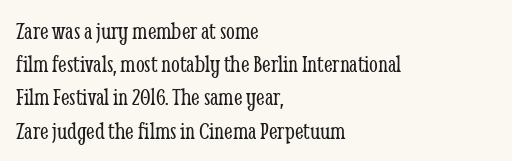
{"italic": "no", "bold": "no", "underline": "no", "align": "left", "line_spacing": "normal", "line_spacing_ratio": 1.33, "letter_spacing": "normal", "letter_spacing_em": 0.0, "glyph_px": 25}
